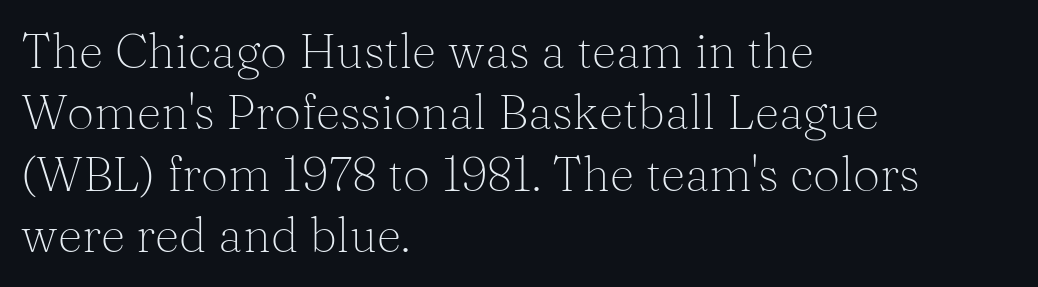
{"serif": "yes", "italic": "no", "bold": "no", "weight": "light", "width": "normal", "stroke_contrast": "medium", "x_height": "medium", "monospaced": "no", "underline": "no", "align": "left", "line_spacing": "normal", "line_spacing_ratio": 1.28, "letter_spacing": "normal", "letter_spacing_em": 0.0, "glyph_px": 48}
